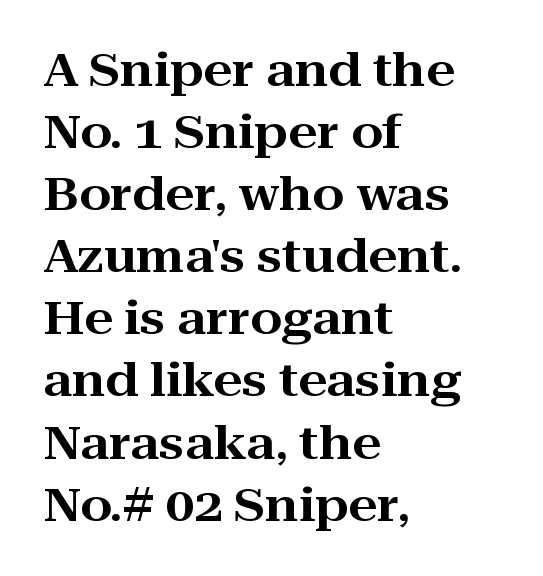
The image shows 46 px wide serif type, upright; set left-aligned, normal line spacing (1.35x), normal letter spacing, not underlined; high stroke contrast and a medium x-height.
